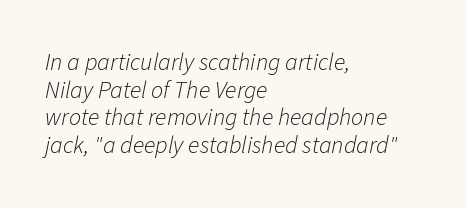
Q: Is the text bold? A: No.
Q: Is the text italic (slanted)? A: Yes, it leans right by about 11 degrees.
Q: Is the text underlined? A: No.
Q: How is the paragraph aligned? A: Left-aligned.
Q: Is the spacing between letters normal or unusually wide? A: Normal.
Q: Is the spacing between lines tight, normal or loose? A: Tight.
